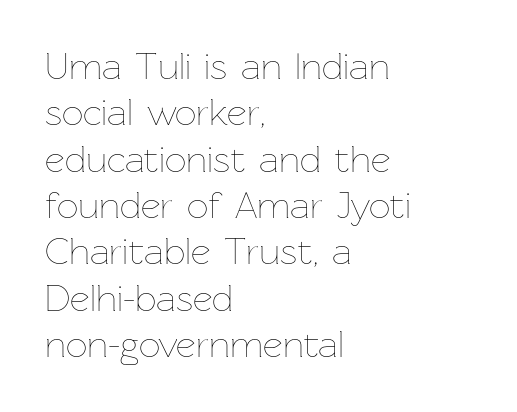
Q: Is the text bold? A: No.
Q: Is the text italic (slanted)? A: No, it is upright.
Q: Is the text underlined? A: No.
Q: How is the paragraph aligned? A: Left-aligned.
Q: Is the spacing between letters normal or unusually wide? A: Normal.
Q: Width (condensed, normal, or wide)? A: Normal.
Q: Stroke contrast? A: Low.
Q: x-height? A: Medium.
Q: Monospaced? A: No.
